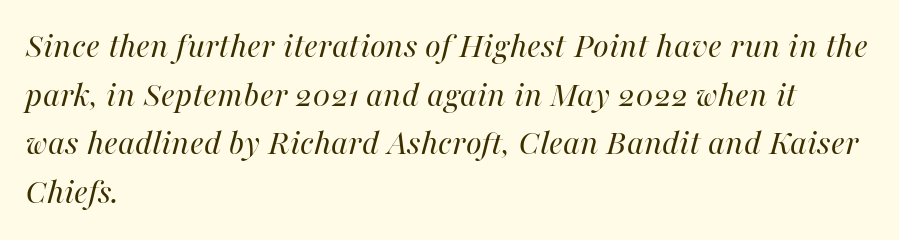
{"italic": "yes", "lean": "right", "slant_degrees": 16, "bold": "no", "weight": "regular", "width": "normal", "stroke_contrast": "high", "x_height": "medium", "monospaced": "no", "underline": "no", "align": "left", "line_spacing": "normal", "line_spacing_ratio": 1.35, "letter_spacing": "normal", "letter_spacing_em": 0.0, "glyph_px": 36}
